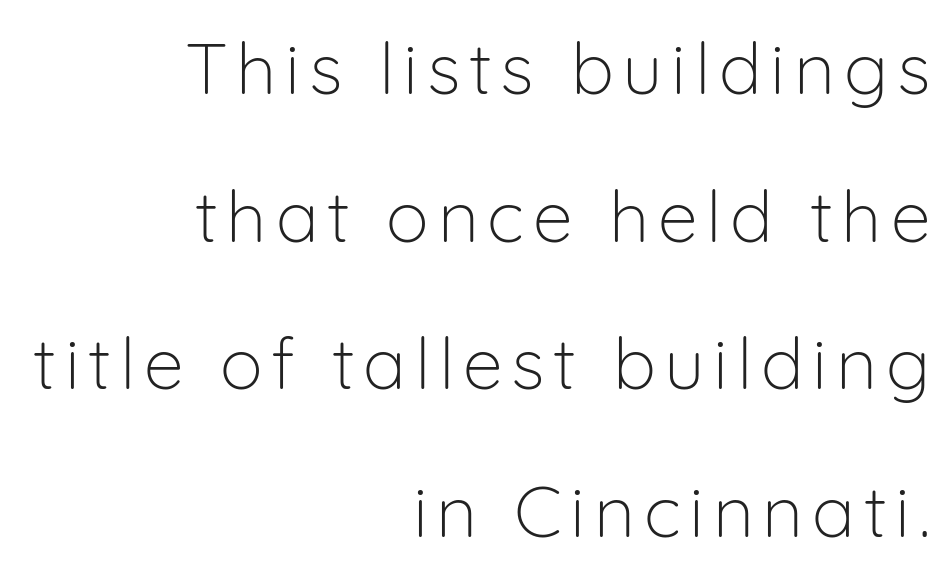
The image shows 72 px light sans-serif type, upright; set right-aligned, loose line spacing (2.05x), not underlined; low stroke contrast and a medium x-height.
